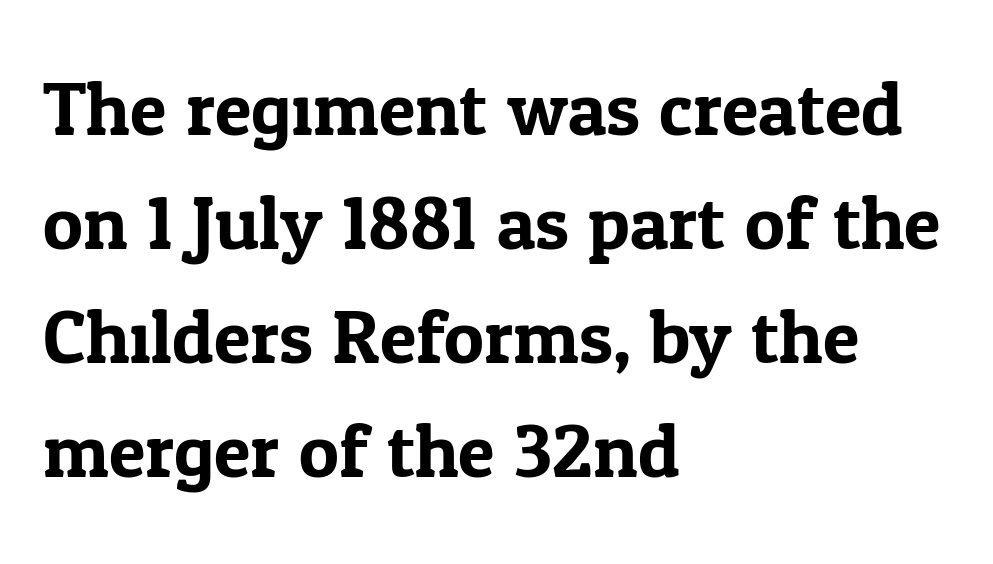
{"serif": "yes", "italic": "no", "width": "normal", "stroke_contrast": "low", "x_height": "medium", "monospaced": "no", "underline": "no", "align": "left", "line_spacing": "normal", "line_spacing_ratio": 1.52, "letter_spacing": "normal", "letter_spacing_em": 0.0, "glyph_px": 75}
